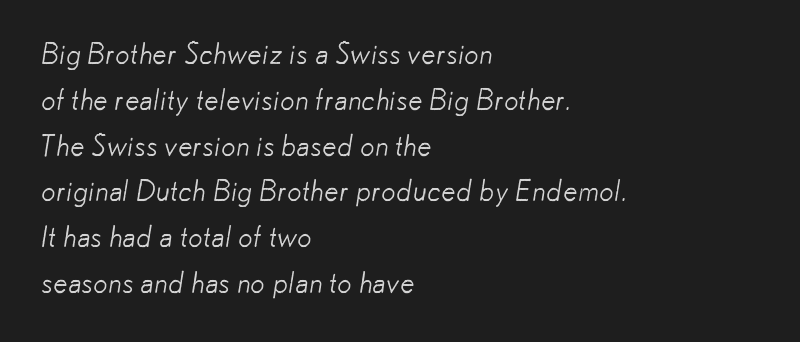
{"serif": "no", "bold": "no", "weight": "light", "width": "normal", "stroke_contrast": "low", "x_height": "small", "monospaced": "no", "underline": "no", "align": "left", "line_spacing": "normal", "line_spacing_ratio": 1.58, "letter_spacing": "normal", "letter_spacing_em": 0.0, "glyph_px": 29}
